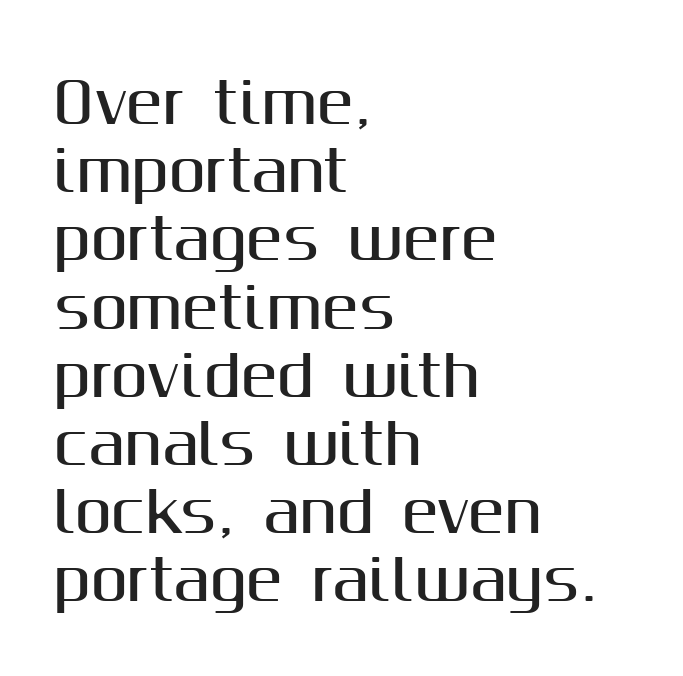
The image shows 55 px sans-serif type, upright; set left-aligned, line spacing 1.24x, normal letter spacing, not underlined; medium stroke contrast and a medium x-height.
